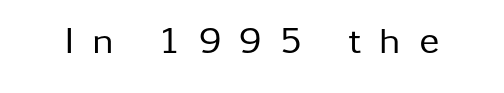
{"serif": "no", "italic": "no", "bold": "no", "weight": "regular", "width": "normal", "stroke_contrast": "low", "x_height": "medium", "monospaced": "no", "underline": "no", "letter_spacing": "wide", "letter_spacing_em": 0.48, "glyph_px": 38}
